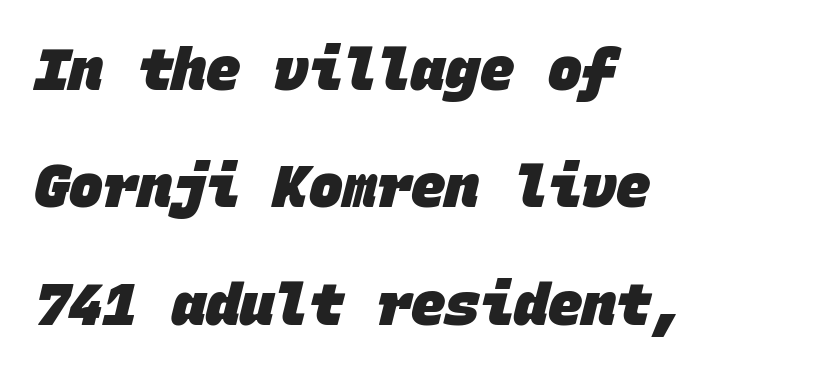
The image shows 57 px heavy sans-serif type, monospaced; set left-aligned, loose line spacing (2.06x), normal letter spacing, not underlined; low stroke contrast and a large x-height.
